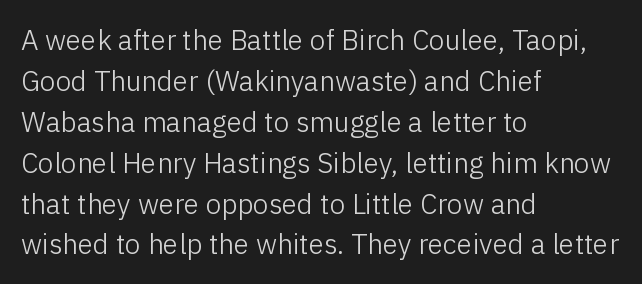
Words appear dense and cohesive because spacing is normal. Line beginnings align vertically; line endings do not. Baseline-to-baseline distance is the conventional proportion of letter height. Stroke thickness stays within the range of a standard reading face or lighter. The glyphs in this specimen are sans serif. The space beneath each line is pristine and unruled.
